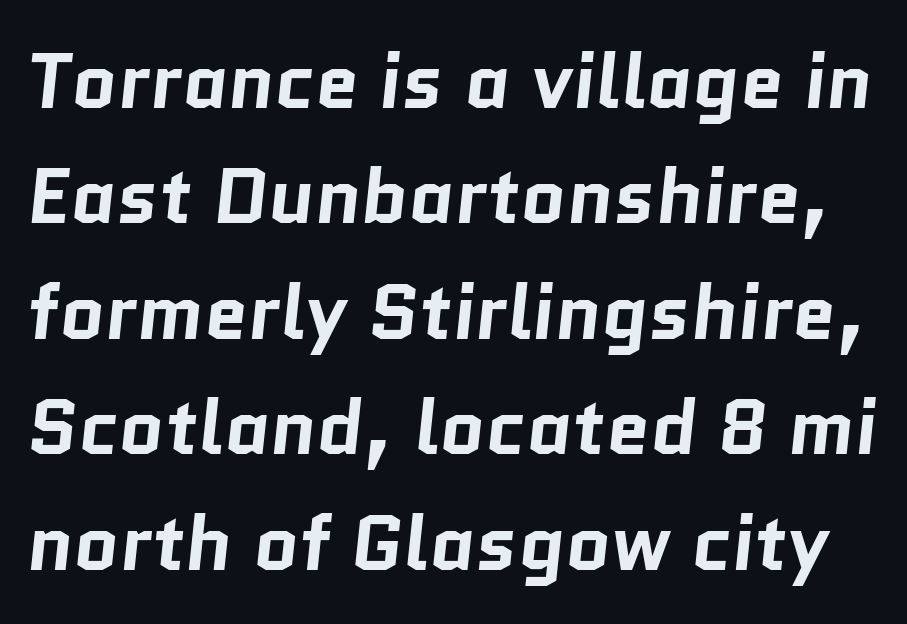
The image shows 78 px bold sans-serif type; set normal line spacing (1.48x), normal letter spacing, not underlined; low stroke contrast and a medium x-height.
